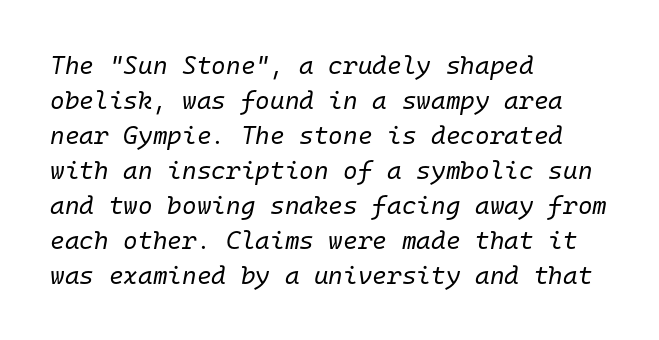
Q: Is the text bold? A: No.
Q: Is the text italic (slanted)? A: Yes, it leans right by about 10 degrees.
Q: Is the text underlined? A: No.
Q: How is the paragraph aligned? A: Left-aligned.
Q: Is the spacing between letters normal or unusually wide? A: Normal.
Q: Is the spacing between lines tight, normal or loose? A: Normal.
